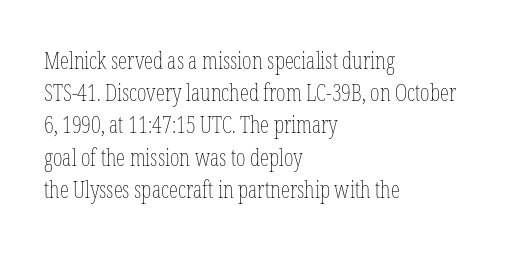
The image shows 23 px text type, upright; set left-aligned, normal line spacing (1.4x), normal letter spacing, not underlined.
